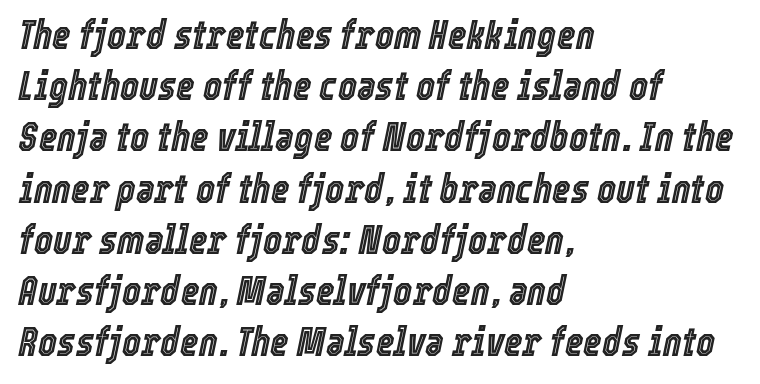
Descender tails drop into unmarked territory. Yep, that's italic — everything's leaning. Leftover space on each line is placed entirely after the last word. The face used here is proportionally spaced, like ordinary book or web type. The rendering keeps characters at their native spacing.
